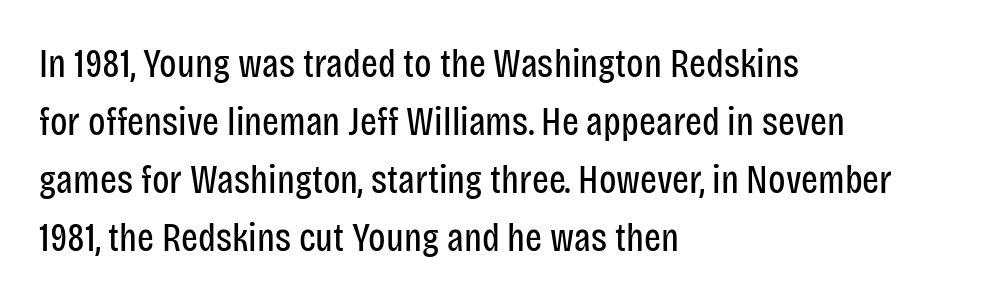
Q: Is the text bold? A: No.
Q: Is the text italic (slanted)? A: No, it is upright.
Q: Is the typeface a serif or a sans-serif typeface? A: Sans-serif.
Q: Is the text underlined? A: No.
Q: How is the paragraph aligned? A: Left-aligned.
Q: Is the spacing between letters normal or unusually wide? A: Normal.
Q: Is the spacing between lines tight, normal or loose? A: Normal.
Q: Width (condensed, normal, or wide)? A: Condensed.
Q: Stroke contrast? A: Low.
Q: x-height? A: Large.
Q: Monospaced? A: No.
